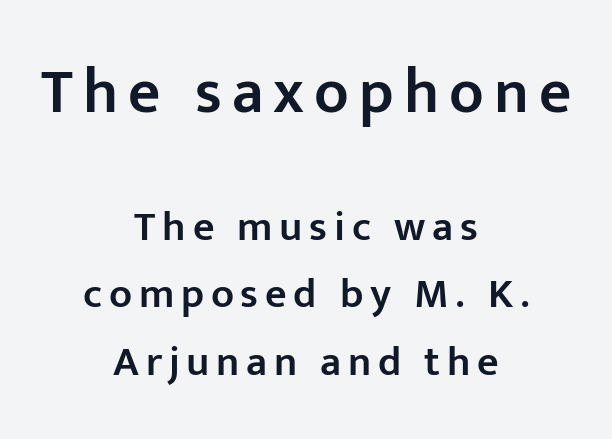
{"serif": "no", "italic": "no", "bold": "semi", "weight": "semibold", "width": "normal", "stroke_contrast": "low", "x_height": "medium", "monospaced": "no", "underline": "no", "align": "center", "line_spacing": "normal", "line_spacing_ratio": 1.61, "larger_block": "first", "size_ratio": 1.5, "glyph_px": 63}
